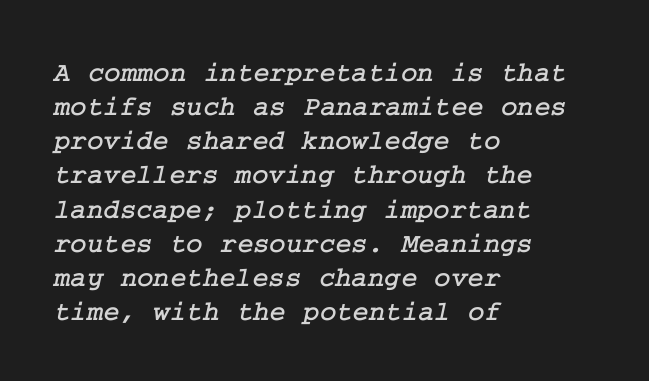
The image shows 28 px serif type; set left-aligned, line spacing 1.22x, normal letter spacing, not underlined; low stroke contrast and a medium x-height.
